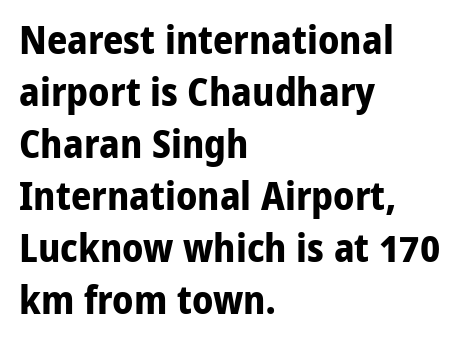
Q: Is the text bold? A: Yes.
Q: Is the text italic (slanted)? A: No, it is upright.
Q: Is the typeface a serif or a sans-serif typeface? A: Sans-serif.
Q: Is the text underlined? A: No.
Q: How is the paragraph aligned? A: Left-aligned.
Q: Is the spacing between letters normal or unusually wide? A: Normal.
Q: Is the spacing between lines tight, normal or loose? A: Normal.
Q: Width (condensed, normal, or wide)? A: Normal.
Q: Stroke contrast? A: Low.
Q: x-height? A: Medium.
Q: Monospaced? A: No.
